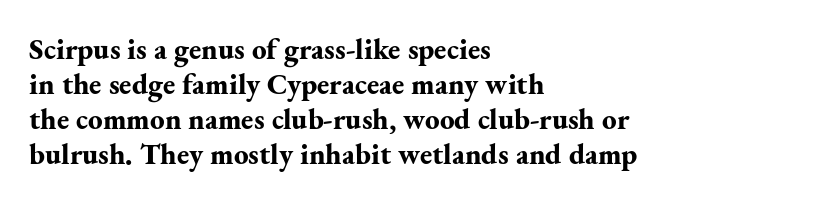
{"serif": "yes", "italic": "no", "bold": "yes", "weight": "bold", "width": "normal", "stroke_contrast": "medium", "x_height": "small", "monospaced": "no", "underline": "no", "align": "left", "line_spacing_ratio": 1.21, "letter_spacing": "normal", "letter_spacing_em": 0.0, "glyph_px": 29}
